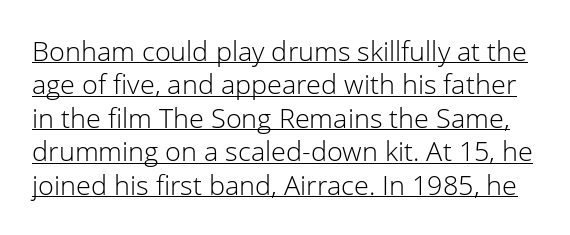
The font is comparable to plain body text, perhaps lighter. Italic? Not at all — the glyphs are vertical. The rendering keeps characters at their native spacing. These characters rest on top of a visible drawn line.
